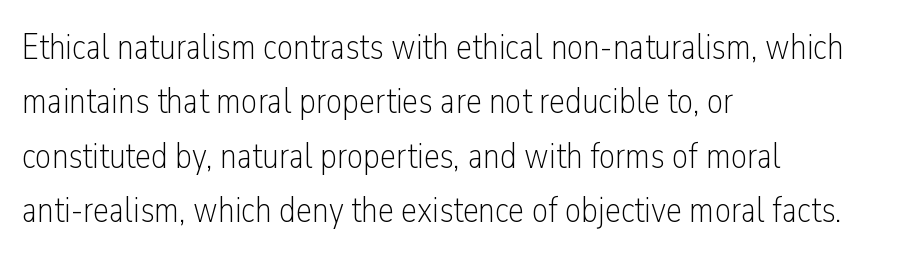
The image shows 36 px light, condensed sans-serif type, upright; set left-aligned, normal line spacing (1.51x), normal letter spacing, not underlined; low stroke contrast and a medium x-height.
